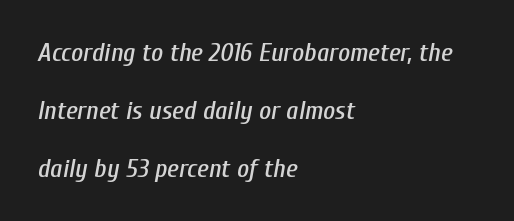
{"italic": "yes", "lean": "right", "slant_degrees": 10, "underline": "no", "align": "left", "line_spacing": "loose", "line_spacing_ratio": 2.23, "letter_spacing": "normal", "letter_spacing_em": 0.0, "glyph_px": 26}
